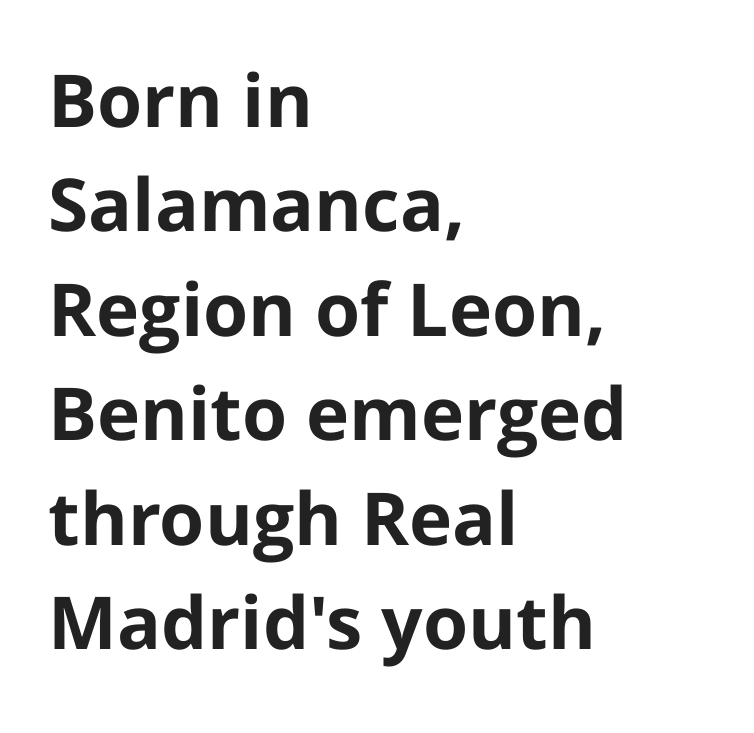
{"serif": "no", "italic": "no", "bold": "yes", "weight": "bold", "width": "normal", "stroke_contrast": "low", "x_height": "medium", "monospaced": "no", "underline": "no", "align": "left", "line_spacing": "normal", "line_spacing_ratio": 1.43, "letter_spacing": "normal", "letter_spacing_em": 0.0, "glyph_px": 73}
